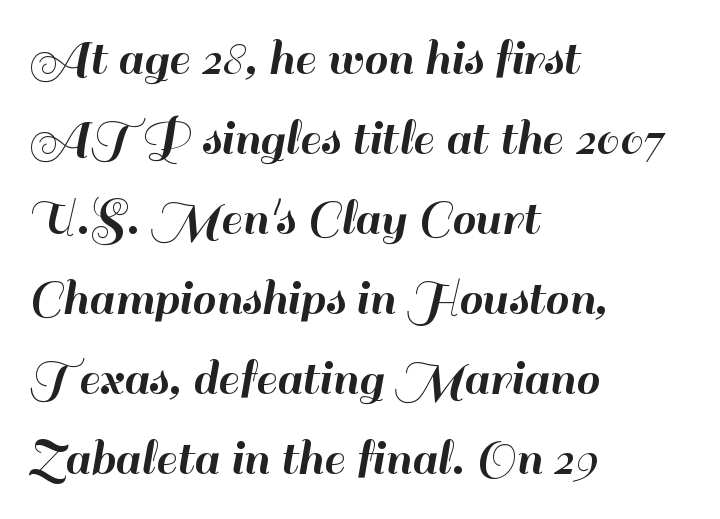
Underline: absent. This block has exactly the height ordinary leading produces. Does extra space separate the letters? No, they use regular spacing. You could not count columns in this text — the font is proportionally spaced. You can tell from the bare stems that sans-serif type was used.
